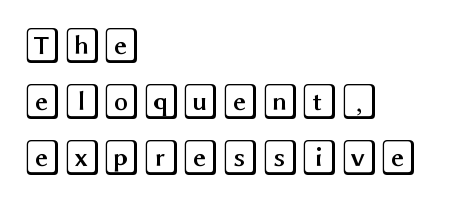
Q: Is the text italic (slanted)? A: No, it is upright.
Q: Is the text underlined? A: No.
Q: How is the paragraph aligned? A: Left-aligned.
Q: Is the spacing between letters normal or unusually wide? A: Normal.
Q: Is the spacing between lines tight, normal or loose? A: Normal.
Q: Width (condensed, normal, or wide)? A: Wide.
Q: x-height? A: Large.
